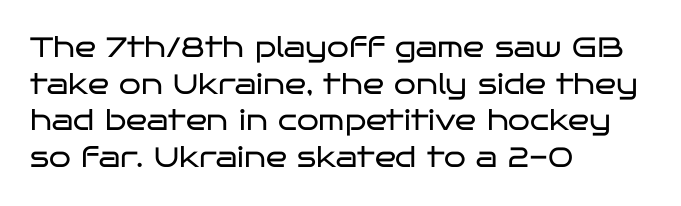
The ragged edge is on the right, which tells us the setting is flush left. A typesetter would call this proportional, since set widths differ per character. A clean baseline with only descenders dipping below it. This rendering employs a face without finishing strokes, i.e., a sans-serif.
